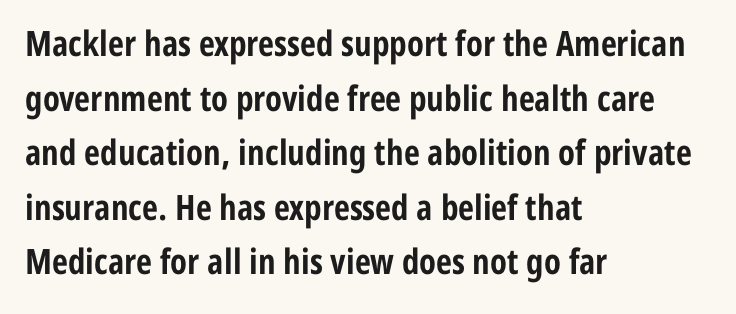
{"serif": "no", "italic": "no", "bold": "yes", "weight": "bold", "width": "condensed", "stroke_contrast": "low", "x_height": "medium", "monospaced": "no", "underline": "no", "align": "left", "line_spacing": "normal", "line_spacing_ratio": 1.56, "letter_spacing": "normal", "letter_spacing_em": 0.0, "glyph_px": 35}
